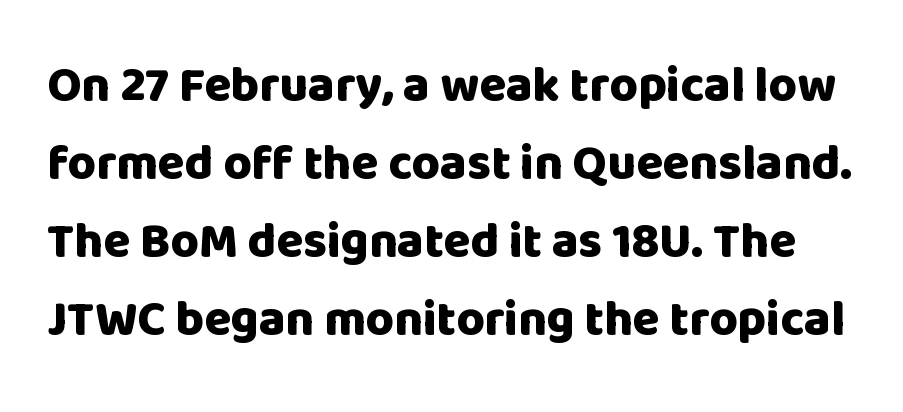
{"serif": "no", "italic": "no", "bold": "yes", "weight": "heavy", "width": "normal", "stroke_contrast": "low", "x_height": "large", "monospaced": "no", "underline": "no", "line_spacing": "normal", "line_spacing_ratio": 1.59, "letter_spacing": "normal", "letter_spacing_em": 0.0, "glyph_px": 49}
